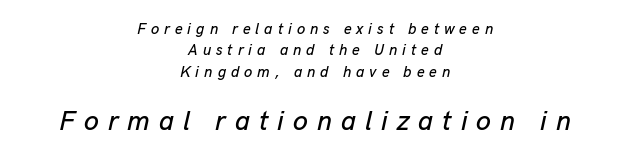
{"italic": "yes", "lean": "right", "slant_degrees": 13, "underline": "no", "align": "center", "line_spacing": "normal", "line_spacing_ratio": 1.42, "letter_spacing": "wide", "letter_spacing_em": 0.33, "larger_block": "second", "size_ratio": 1.8, "glyph_px": 27}
